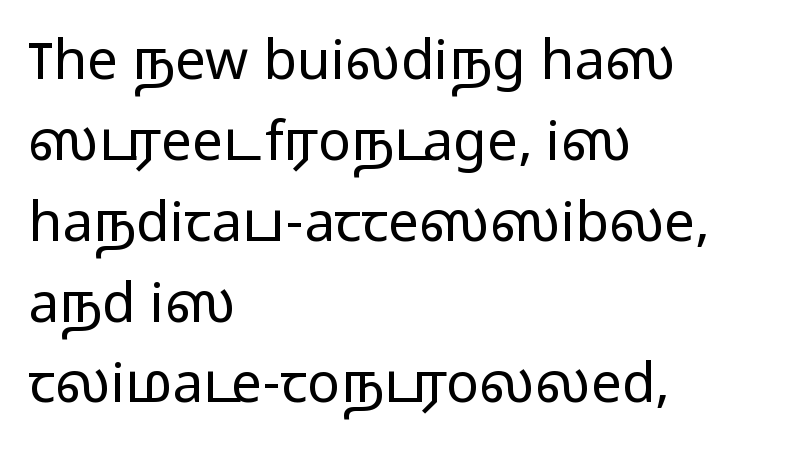
Looks like regular typesetting: each glyph gets only the width it needs. The paragraph has a hard left edge and a soft right edge. What kind of face is this? One without serifs — a sans. Do the letters lean? They stand straight. If you measured baseline to baseline, you'd find a middling distance. Summary of weight: not heavy and not bold.
